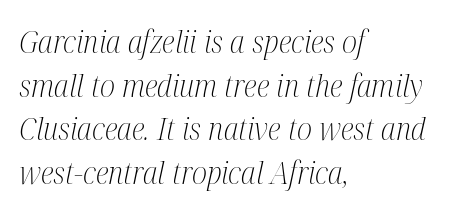
Which margin do the lines hug? The left one — the right edge is uneven. Honestly, the row spacing looks completely unremarkable. Check where the strokes stop: tiny serifs finish them off. Any mark beneath the type? The region is blank. The passage shown is not bold in any degree. This sample has the flowing, uneven cadence of proportional lettering.
